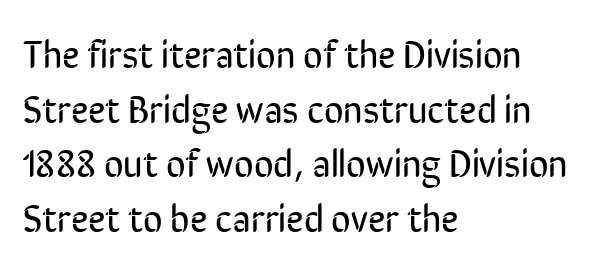
The image shows 38 px regular-weight, condensed sans-serif type, upright; set left-aligned, normal line spacing (1.44x), normal letter spacing, not underlined; low stroke contrast and a medium x-height.
